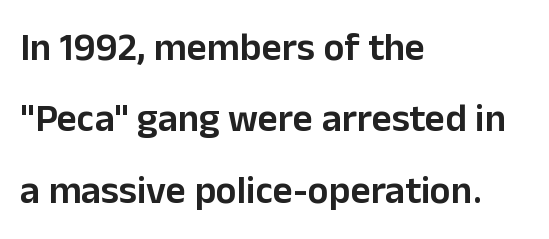
Q: Is the text bold? A: Semi-bold.
Q: Is the text italic (slanted)? A: No, it is upright.
Q: Is the typeface a serif or a sans-serif typeface? A: Sans-serif.
Q: Is the text underlined? A: No.
Q: How is the paragraph aligned? A: Left-aligned.
Q: Is the spacing between letters normal or unusually wide? A: Normal.
Q: Width (condensed, normal, or wide)? A: Normal.
Q: Stroke contrast? A: Low.
Q: x-height? A: Medium.
Q: Monospaced? A: No.
